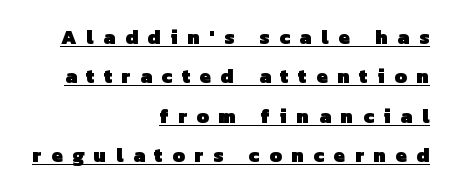
Compared with typical paragraphs, the rows here are farther apart. Stroke thickness is high; the sample reads as a true bold. A flush-right, rag-left setting is used for this passage. Characters follow at a spacing far wider than the type designer built in.
